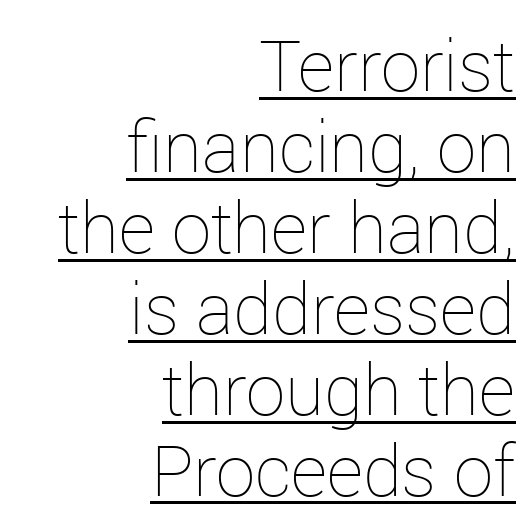
It's the straight-up-and-down kind of type. Vertical stems look standard width or narrower in stroke. The passage shown stacks its lines with hardly any gap. Think of a printed novel: that variable character pitch is what you see here.
